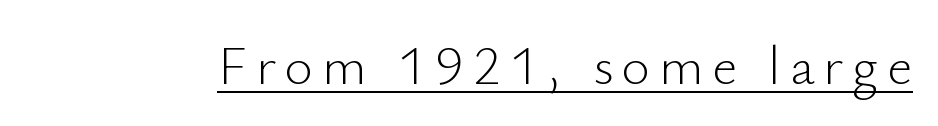
Is there any slant? The stems are plumb. No chunkiness to these letters — they're not bold. Observe the absence of serifs on each vertical stroke in this sample. Do the characters align in a grid? No, the font is proportional.
